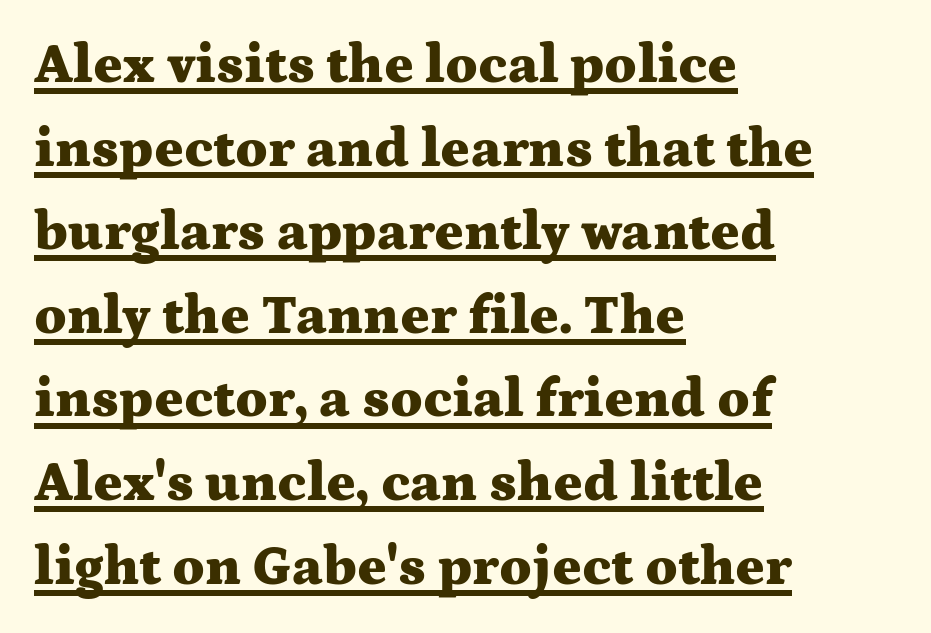
Designer's note — italics off, roman on. Tracking value appears to be zero — textbook default spacing. Regarding serifs, this sample has them. Descenders here cross a horizontal rule under the line.
